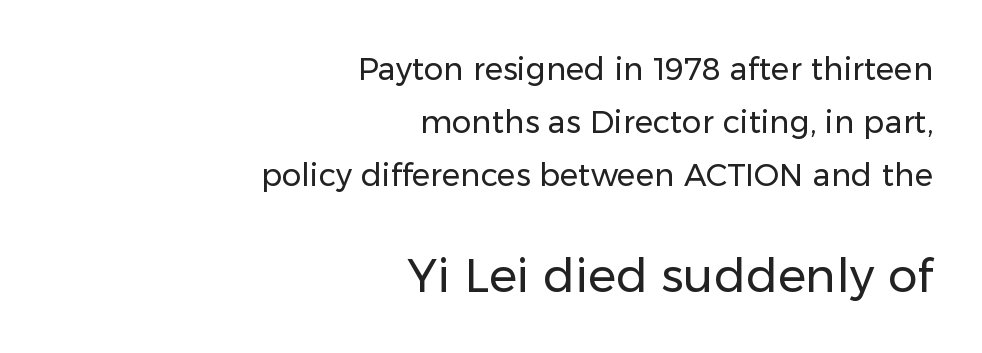
Every character sits straight up, as roman type does. Size hierarchy here favors the trailing block over the leading one. There is no visible air inserted between adjacent glyphs. This sample uses a sans-serif face.
